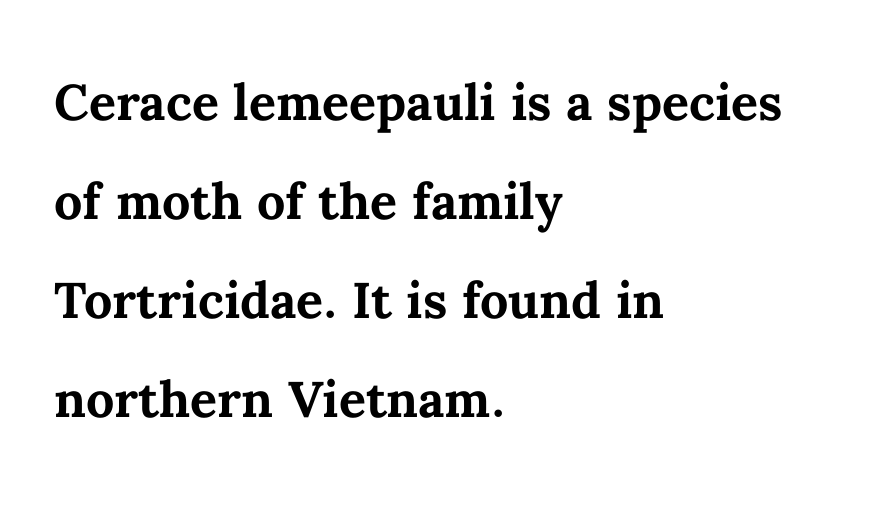
The image shows 67 px semibold type, upright; set left-aligned, normal line spacing (1.48x), normal letter spacing, not underlined; medium stroke contrast and a medium x-height.
